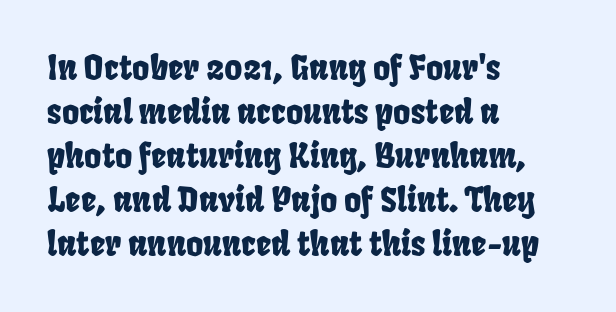
The image shows 33 px condensed sans-serif type; set left-aligned, normal line spacing (1.33x), normal letter spacing, not underlined; low stroke contrast and a large x-height.
